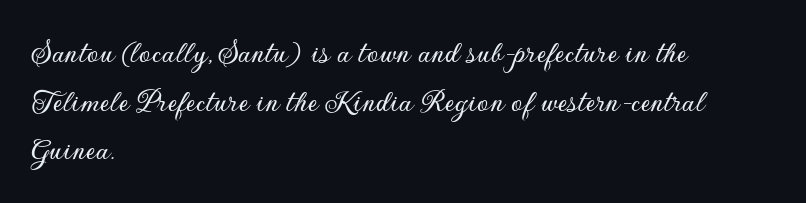
Q: Is the text italic (slanted)? A: Yes.
Q: Is the typeface a serif or a sans-serif typeface? A: Sans-serif.
Q: Is the text underlined? A: No.
Q: How is the paragraph aligned? A: Left-aligned.
Q: Is the spacing between letters normal or unusually wide? A: Normal.
Q: Is the spacing between lines tight, normal or loose? A: Normal.
Q: Width (condensed, normal, or wide)? A: Normal.
Q: Stroke contrast? A: Low.
Q: x-height? A: Small.
Q: Monospaced? A: No.
